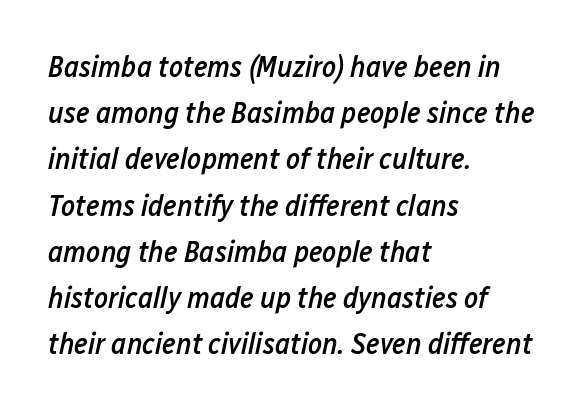
Visually the block forms a straight wall on the left and a jagged coastline on the right. Stems and bowls a touch heavier than normal — semibold. Caption: standard tracking, unaltered. These lines are rendered in a variable-pitch font. Does the leading feel generous? No, just average.
